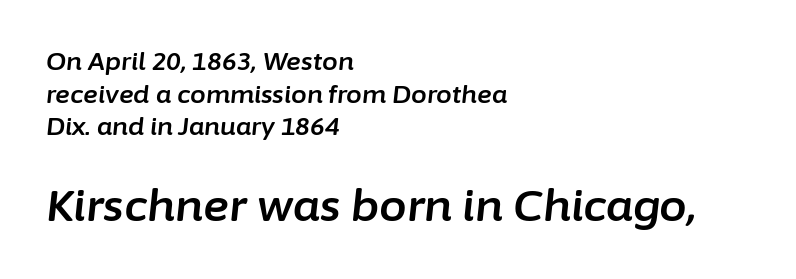
The image shows 44 px text type, italic (leaning right); set left-aligned, normal line spacing (1.31x), normal letter spacing, not underlined; the second (bottom) block is 1.76x larger; low stroke contrast and a medium x-height.
